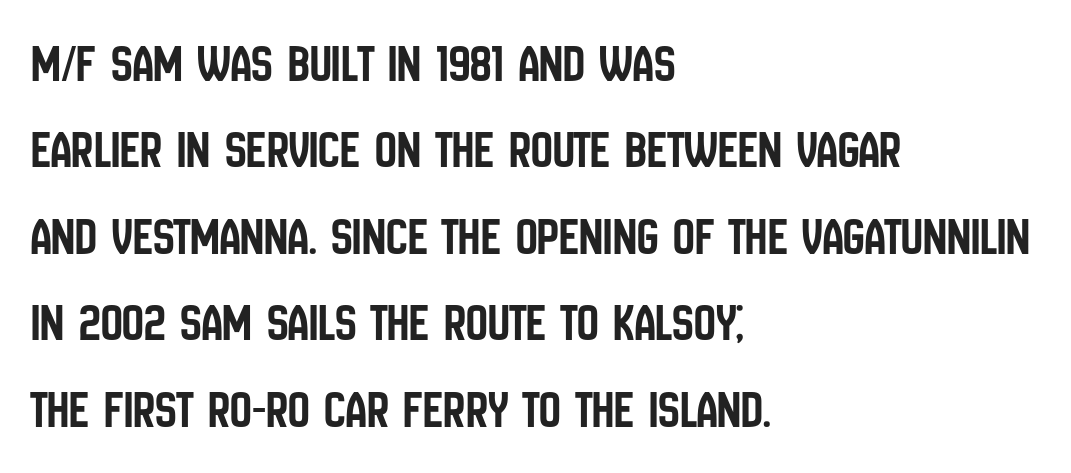
Q: Is the text italic (slanted)? A: No, it is upright.
Q: Is the typeface a serif or a sans-serif typeface? A: Sans-serif.
Q: Is the text underlined? A: No.
Q: How is the paragraph aligned? A: Left-aligned.
Q: Is the spacing between letters normal or unusually wide? A: Normal.
Q: Is the spacing between lines tight, normal or loose? A: Normal.
Q: Width (condensed, normal, or wide)? A: Condensed.
Q: Stroke contrast? A: Low.
Q: x-height? A: Large.
Q: Monospaced? A: No.
